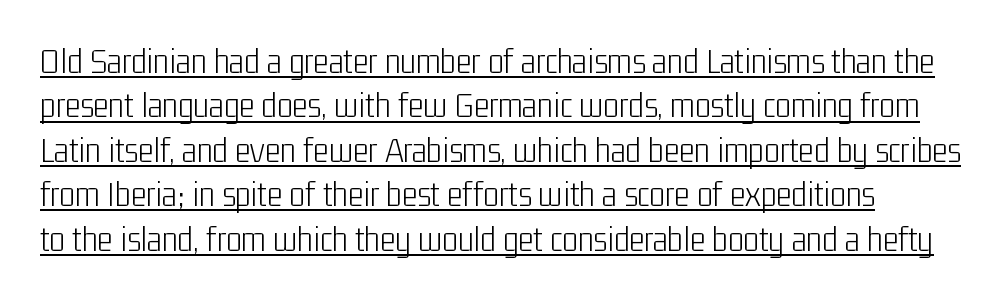
Do the letters lean? They stand straight. No feet cap the strokes, marking this as sans-serif type. Notice how a bar underscores the lettering throughout. The face looks like a standard text weight, possibly lighter. A typesetter would call this zero additional tracking. Looks like regular typesetting: each glyph gets only the width it needs.
